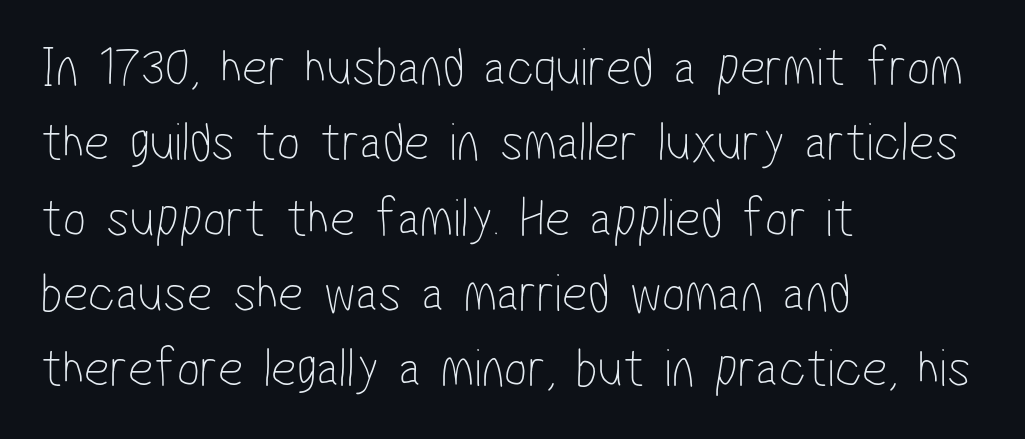
{"serif": "no", "bold": "no", "weight": "thin", "width": "condensed", "stroke_contrast": "low", "x_height": "medium", "monospaced": "no", "underline": "no", "align": "left", "line_spacing": "normal", "line_spacing_ratio": 1.37, "letter_spacing": "normal", "letter_spacing_em": 0.0, "glyph_px": 55}
